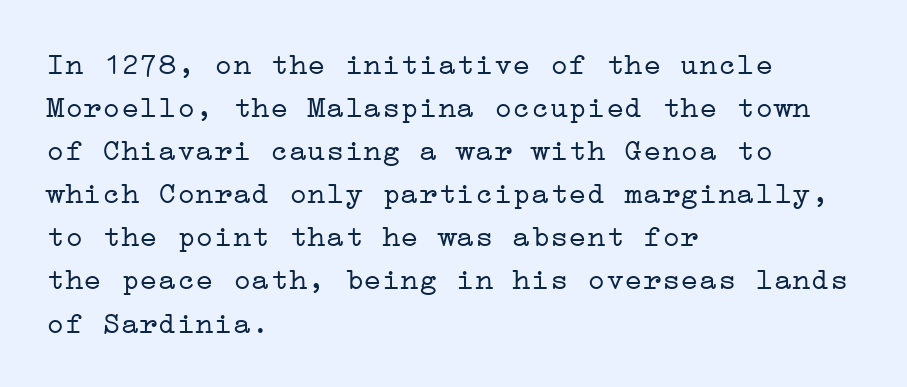
Words float on clear page, feet unadorned. The passage shown is not bold in any degree. In terms of leading, this rendering sits right in the middle. The axis of the letterforms is exactly vertical. The typeface chosen for these lines features serifs.
